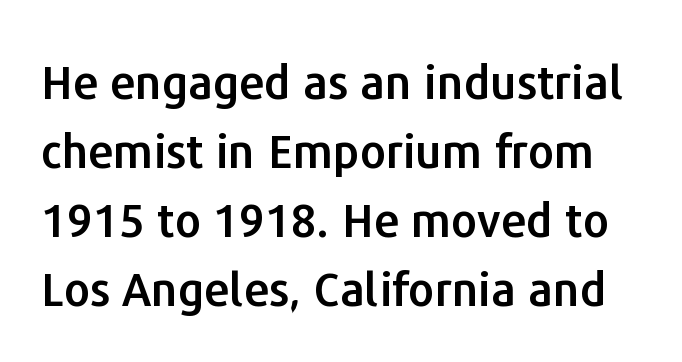
{"serif": "no", "italic": "no", "width": "normal", "stroke_contrast": "low", "x_height": "medium", "monospaced": "no", "underline": "no", "line_spacing": "normal", "line_spacing_ratio": 1.5, "letter_spacing": "normal", "letter_spacing_em": 0.0, "glyph_px": 46}
